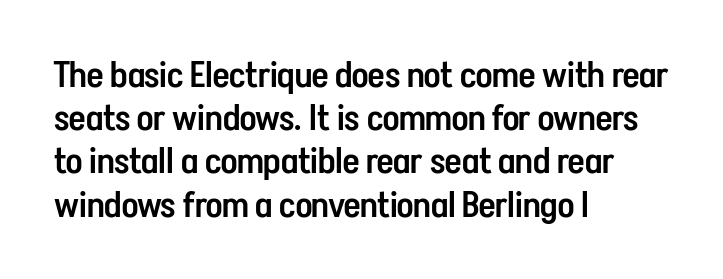
The image shows 36 px semibold, condensed sans-serif type, upright; set left-aligned, line spacing 1.2x, normal letter spacing, not underlined; low stroke contrast and a medium x-height.
